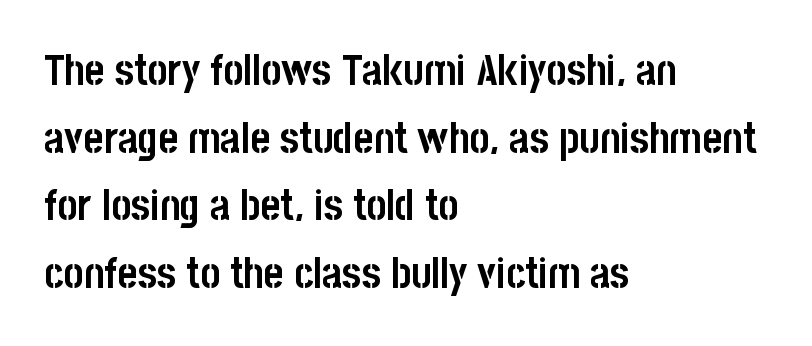
{"serif": "no", "italic": "no", "bold": "yes", "weight": "semibold", "width": "condensed", "stroke_contrast": "low", "x_height": "large", "monospaced": "no", "underline": "no", "align": "left", "line_spacing": "normal", "line_spacing_ratio": 1.57, "letter_spacing": "normal", "letter_spacing_em": 0.0, "glyph_px": 43}
